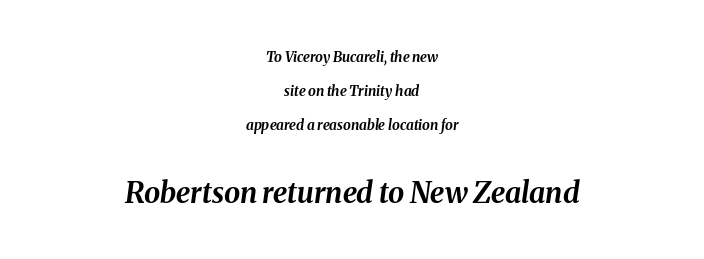
{"italic": "yes", "lean": "right", "slant_degrees": 8, "bold": "yes", "weight": "bold", "width": "normal", "stroke_contrast": "medium", "x_height": "medium", "monospaced": "no", "underline": "no", "align": "center", "line_spacing": "loose", "line_spacing_ratio": 2.44, "letter_spacing": "normal", "letter_spacing_em": 0.0, "larger_block": "second", "size_ratio": 2.07, "glyph_px": 29}
